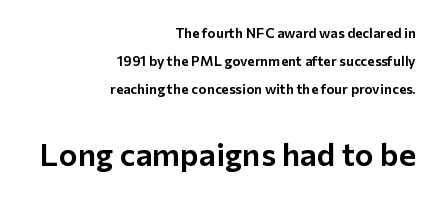
{"serif": "no", "italic": "no", "width": "normal", "stroke_contrast": "low", "x_height": "medium", "monospaced": "no", "underline": "no", "align": "right", "line_spacing": "loose", "line_spacing_ratio": 2.01, "letter_spacing": "normal", "letter_spacing_em": 0.0, "larger_block": "second", "size_ratio": 2.29, "glyph_px": 32}
